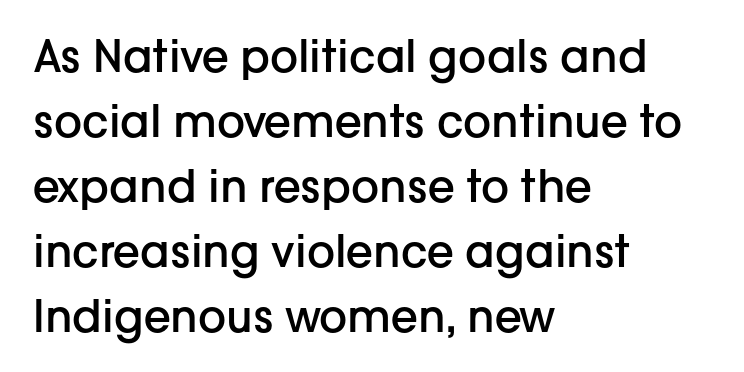
Q: Is the text bold? A: Semi-bold.
Q: Is the text italic (slanted)? A: No, it is upright.
Q: Is the typeface a serif or a sans-serif typeface? A: Sans-serif.
Q: Is the text underlined? A: No.
Q: How is the paragraph aligned? A: Left-aligned.
Q: Is the spacing between letters normal or unusually wide? A: Normal.
Q: Is the spacing between lines tight, normal or loose? A: Normal.
Q: Width (condensed, normal, or wide)? A: Normal.
Q: Stroke contrast? A: Low.
Q: x-height? A: Medium.
Q: Monospaced? A: No.
